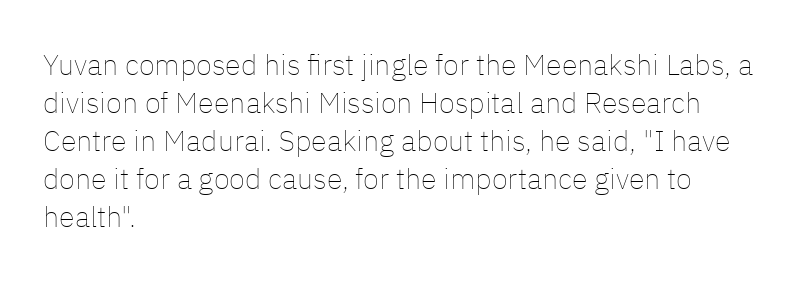
The image shows 29 px thin type, upright; set left-aligned, normal line spacing (1.31x), normal letter spacing, not underlined; low stroke contrast and a medium x-height.
